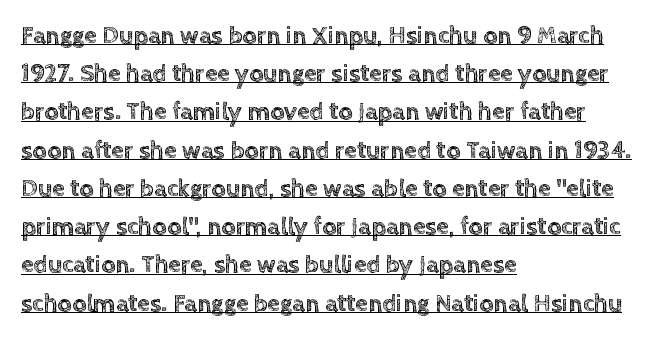
The image shows 25 px text type, upright; set left-aligned, normal line spacing (1.53x), normal letter spacing, underlined.
